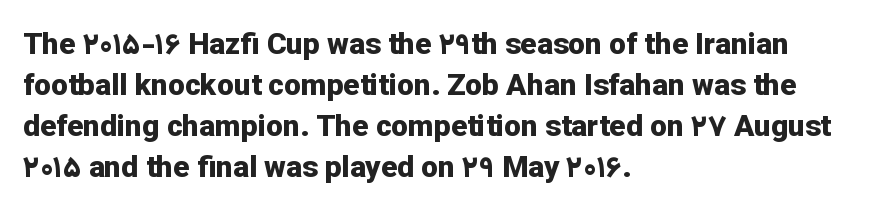
{"serif": "no", "italic": "no", "bold": "yes", "weight": "bold", "width": "normal", "stroke_contrast": "low", "x_height": "medium", "monospaced": "no", "underline": "no", "align": "left", "line_spacing": "normal", "line_spacing_ratio": 1.37, "letter_spacing": "normal", "letter_spacing_em": 0.0, "glyph_px": 30}
